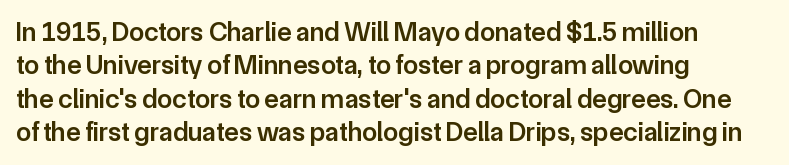
Moderately thickened strokes mark this as semibold type. A clean baseline with only descenders dipping below it. Line starts are locked; line ends wander. Honestly, the letter spacing is just normal — you wouldn't notice it. Italic? Not at all — the glyphs are vertical.
